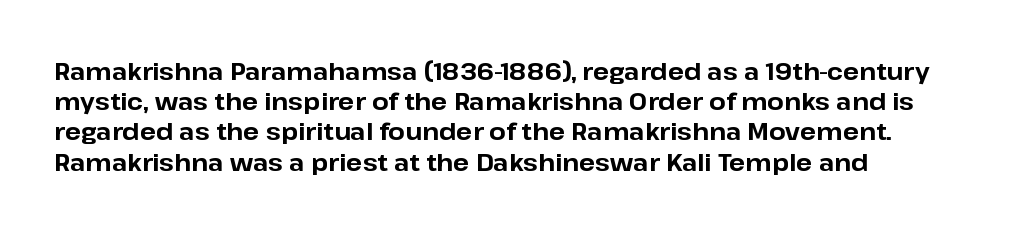
The ragged edge is on the right, which tells us the setting is flush left. The space beneath each line is pristine and unruled. This rendering leaves character spacing at its baseline value. The passage shown stacks its lines at a standard gap. Italic? Not at all — the glyphs are vertical. Emphasis by weight is at full strength: bold.
